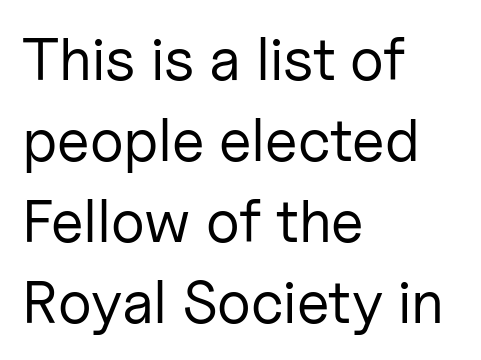
Each letter's strokes conclude bluntly, with no projecting serifs. Think standard paragraph weight, or any step lighter than that. Nobody drew a line under any word here. Standard letterfit; no display-style spreading of the glyphs. The rendering anchors every line to the left-hand side. This sample uses an upright cut, with every glyph sitting square on the baseline.
